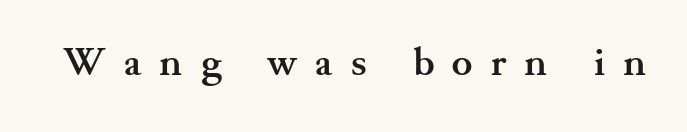
Here the designer chose a conventional face with non-uniform glyph widths. Letter spacing: wide. Classification — serif. On the weight axis this lands at bold, roughly 700.
